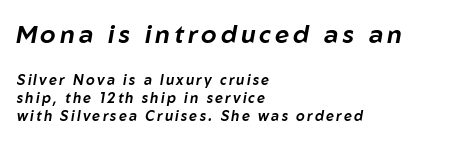
The image shows 25 px text type, italic (leaning right); set left-aligned, normal line spacing (1.31x), not underlined; the first (top) block is 1.79x larger.
